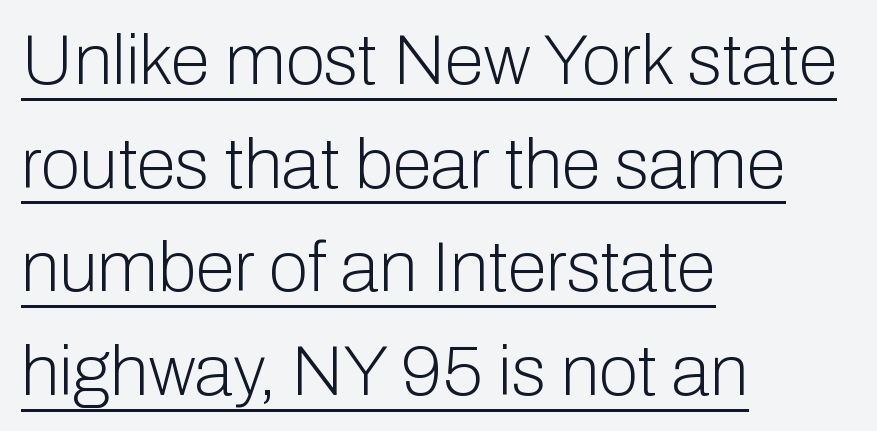
{"serif": "no", "italic": "no", "bold": "no", "weight": "light", "width": "normal", "stroke_contrast": "low", "x_height": "medium", "monospaced": "no", "underline": "yes", "align": "left", "line_spacing": "normal", "line_spacing_ratio": 1.46, "letter_spacing": "normal", "letter_spacing_em": 0.0, "glyph_px": 71}
